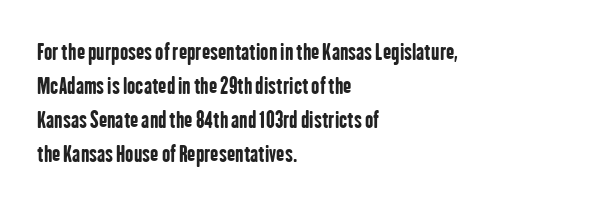
Q: Is the text bold? A: Yes.
Q: Is the text italic (slanted)? A: No, it is upright.
Q: Is the text underlined? A: No.
Q: How is the paragraph aligned? A: Left-aligned.
Q: Is the spacing between letters normal or unusually wide? A: Normal.
Q: Is the spacing between lines tight, normal or loose? A: Normal.
